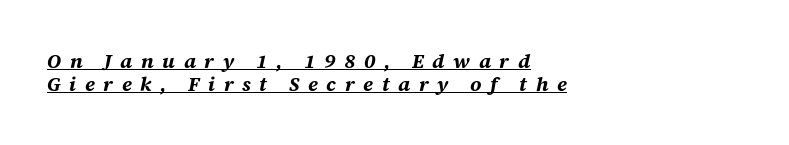
Reading down the column, the eye jumps only a short way to each next line. A typesetter would mark this as italic. If you drew a ruler down the left edge, every line would touch it. Compared with typical body copy, the letter spacing here is much looser.
